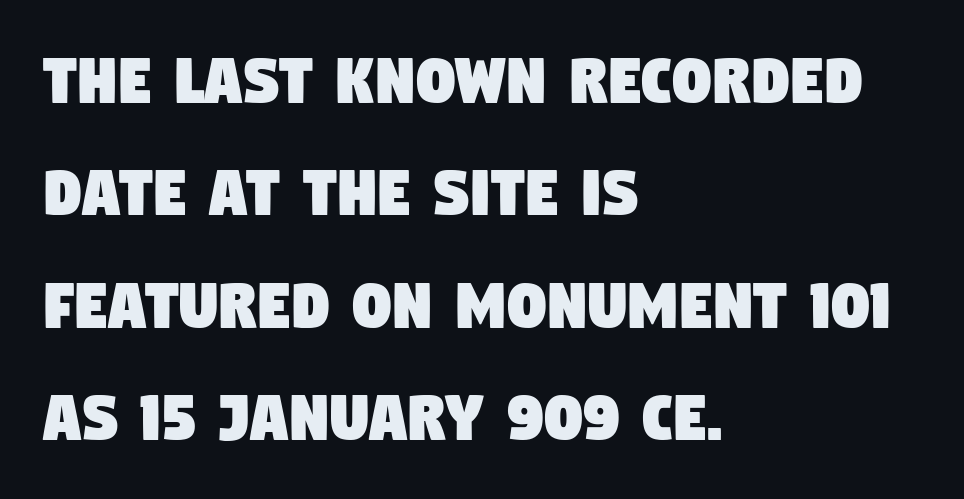
The image shows 76 px condensed sans-serif type; set left-aligned, normal line spacing (1.48x), normal letter spacing, not underlined; low stroke contrast and a large x-height.
